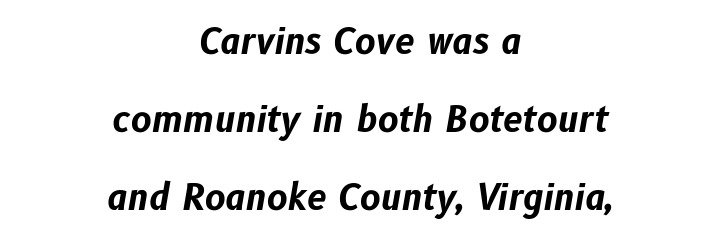
Clear beneath every line of the passage. These lines stack symmetrically, like a column narrowing and widening about its center. Italic? Definitely — the glyphs are oblique. The passage shown is emphatically bold. What's the leading like? Stretched, with rows far apart.
